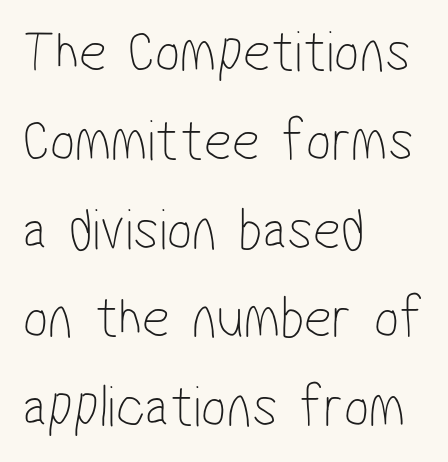
The image shows 60 px thin, condensed sans-serif type; set left-aligned, normal line spacing (1.48x), normal letter spacing, not underlined; low stroke contrast and a medium x-height.
